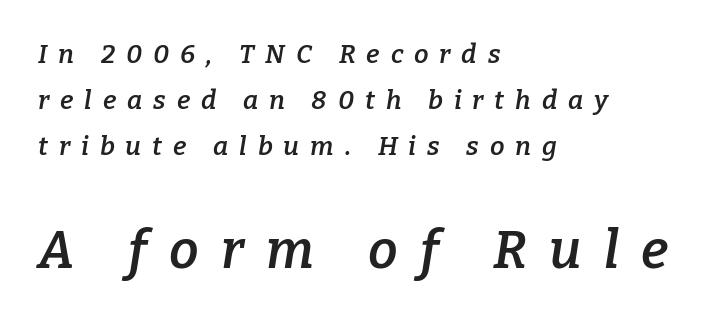
{"serif": "yes", "italic": "yes", "lean": "right", "slant_degrees": 9, "bold": "semi", "weight": "semibold", "width": "normal", "stroke_contrast": "low", "x_height": "medium", "monospaced": "no", "underline": "no", "align": "left", "line_spacing_ratio": 1.77, "letter_spacing": "wide", "letter_spacing_em": 0.42, "larger_block": "second", "size_ratio": 2.04, "glyph_px": 53}
